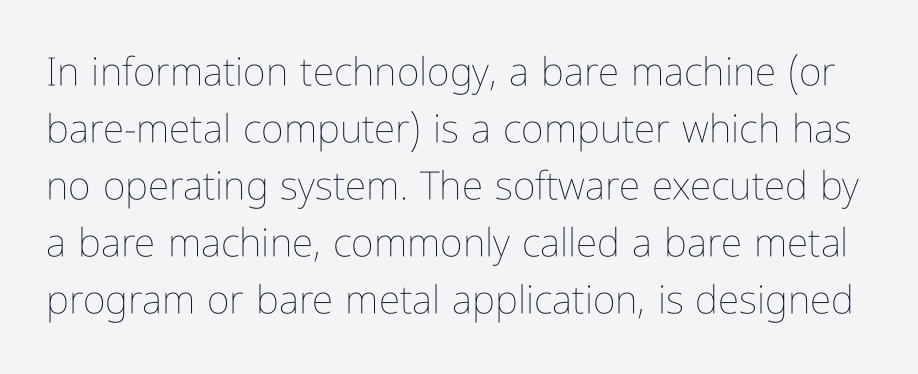
{"italic": "no", "bold": "no", "weight": "thin", "width": "condensed", "stroke_contrast": "low", "x_height": "medium", "monospaced": "no", "underline": "no", "line_spacing": "normal", "line_spacing_ratio": 1.46, "letter_spacing": "normal", "letter_spacing_em": 0.0, "glyph_px": 39}
